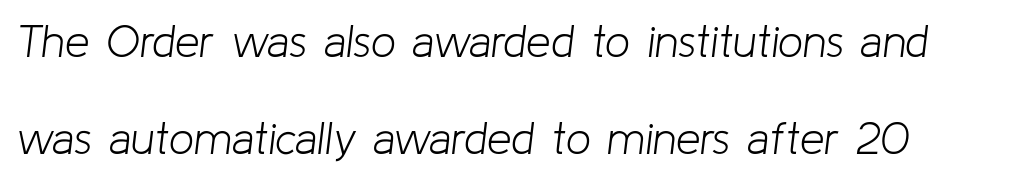
The image shows 44 px light type, italic (leaning right); set loose line spacing (2.2x), normal letter spacing, not underlined; low stroke contrast and a medium x-height.
